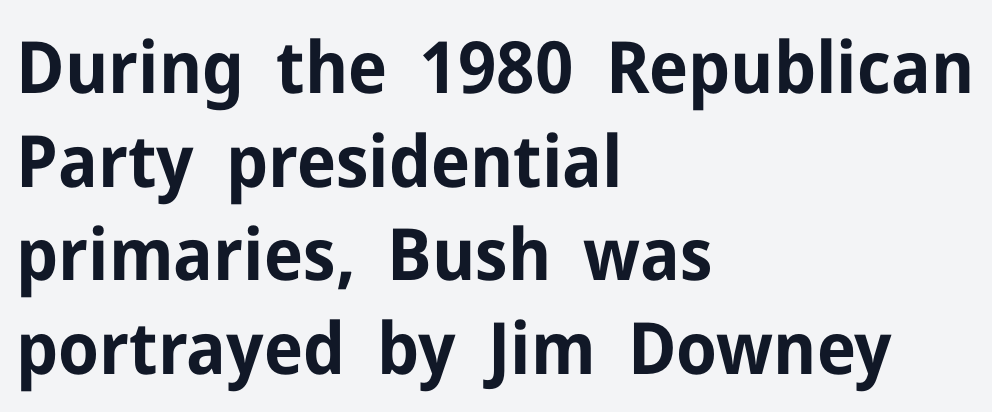
{"serif": "no", "italic": "no", "bold": "yes", "weight": "bold", "width": "normal", "stroke_contrast": "low", "x_height": "medium", "monospaced": "no", "underline": "no", "align": "left", "line_spacing": "normal", "line_spacing_ratio": 1.3, "letter_spacing": "normal", "letter_spacing_em": 0.0, "glyph_px": 72}
